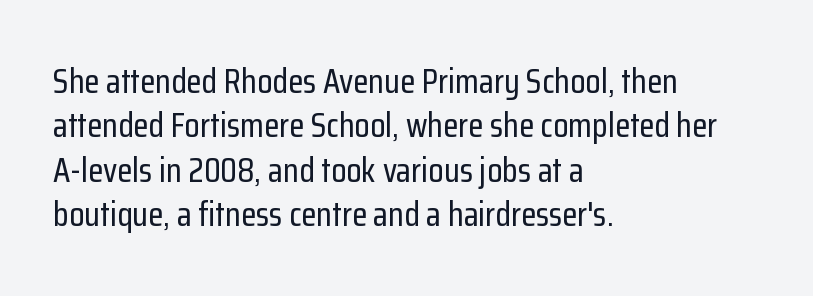
{"serif": "no", "italic": "no", "width": "condensed", "stroke_contrast": "low", "x_height": "medium", "monospaced": "no", "underline": "no", "align": "left", "line_spacing": "normal", "line_spacing_ratio": 1.27, "letter_spacing": "normal", "letter_spacing_em": 0.0, "glyph_px": 35}
